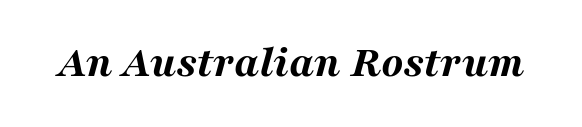
{"italic": "yes", "lean": "right", "slant_degrees": 16, "bold": "yes", "weight": "bold", "width": "wide", "stroke_contrast": "medium", "x_height": "medium", "monospaced": "no", "underline": "no", "letter_spacing": "normal", "letter_spacing_em": 0.0, "glyph_px": 45}
